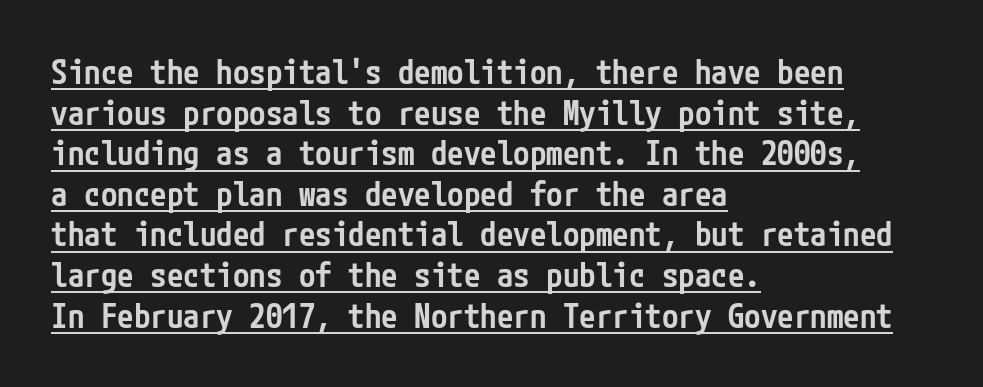
The image shows 33 px semibold, condensed sans-serif type, upright; set left-aligned, line spacing 1.23x, normal letter spacing, underlined; low stroke contrast and a medium x-height.
